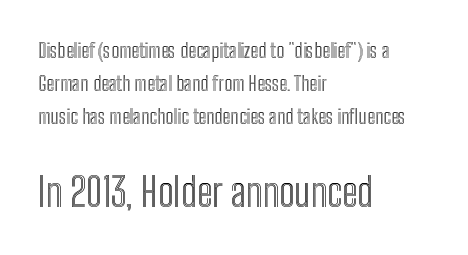
{"italic": "no", "width": "condensed", "x_height": "medium", "monospaced": "no", "underline": "no", "align": "left", "line_spacing": "normal", "line_spacing_ratio": 1.65, "letter_spacing": "normal", "letter_spacing_em": 0.0, "larger_block": "second", "size_ratio": 1.95, "glyph_px": 39}
